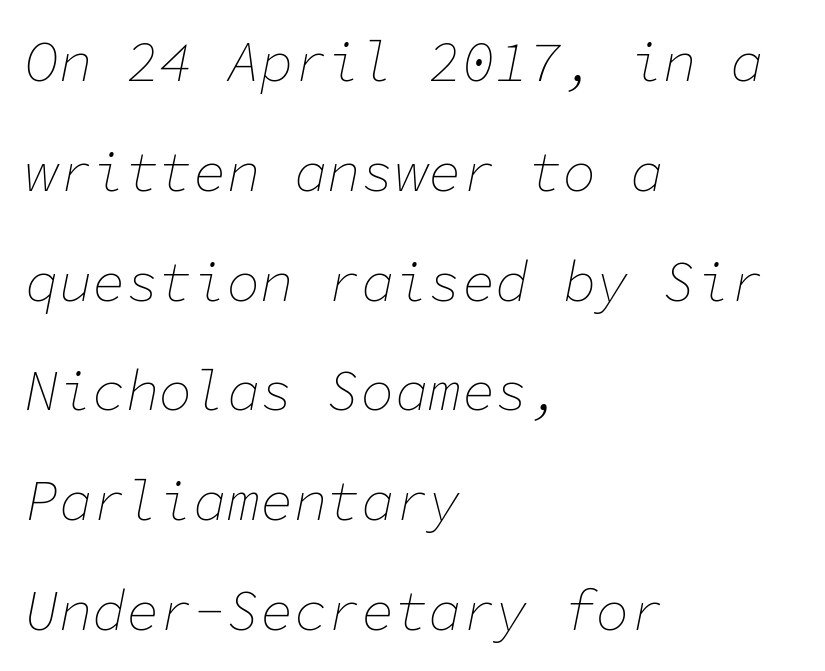
Letters have the restrained weight of plain body copy at most. Each letter, wide or thin by design, is forced into the same width here. Just letters on the line, the space beneath them empty. A typesetter would call this zero additional tracking.
